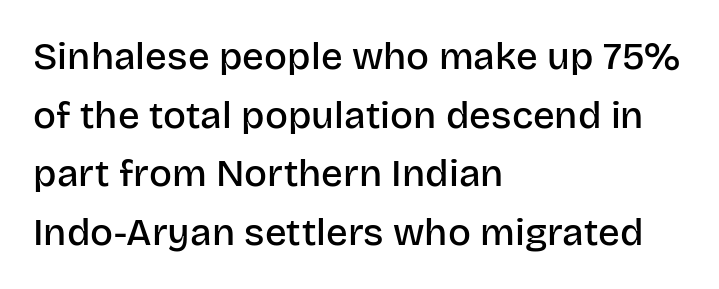
Glance below the letters and you will spot only blank space. Semibold letterforms, between regular and bold. These lines are rendered in a variable-pitch font. Are there feet on the stems? There aren't — it's a sans.
